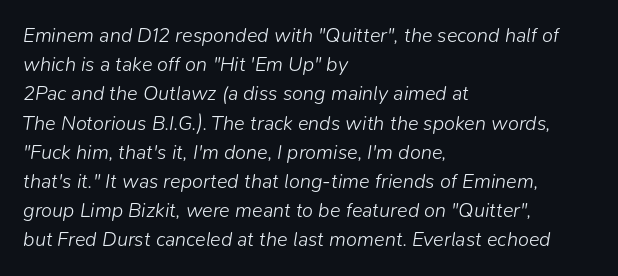
Q: Is the text bold? A: No.
Q: Is the text italic (slanted)? A: Yes, it leans right by about 9 degrees.
Q: Is the text underlined? A: No.
Q: How is the paragraph aligned? A: Left-aligned.
Q: Is the spacing between letters normal or unusually wide? A: Normal.
Q: Is the spacing between lines tight, normal or loose? A: Normal.
